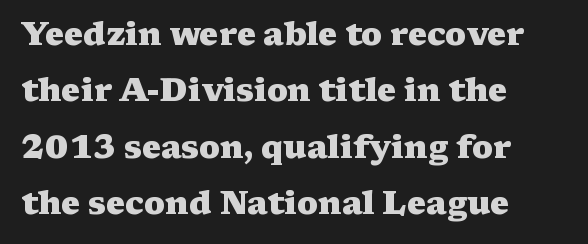
The image shows 32 px heavy, wide serif type, upright; set left-aligned, line spacing 1.76x, normal letter spacing, not underlined; medium stroke contrast and a medium x-height.
